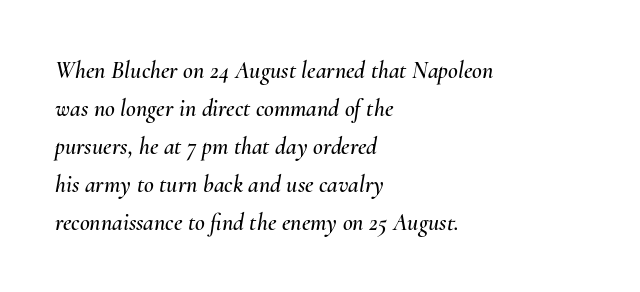
The passage shown is not underscored anywhere. The whole block is typeset with a tilt. The face used here is rendered with its standard letterfit. Honestly, the row spacing looks completely unremarkable. The setting favours the left margin, as ordinary paragraphs usually do.
